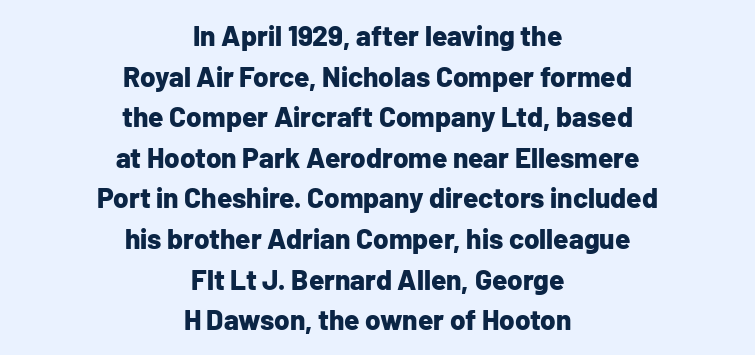
The rendering uses a bold face; every stroke is thick and dark. Anything drawn beneath the words? Only blank space. Proportional: the letters do not fall into vertical columns. A centered setting, common on invitations and titles, is used for this passage. This sample keeps an unexceptional amount of space between lines.
